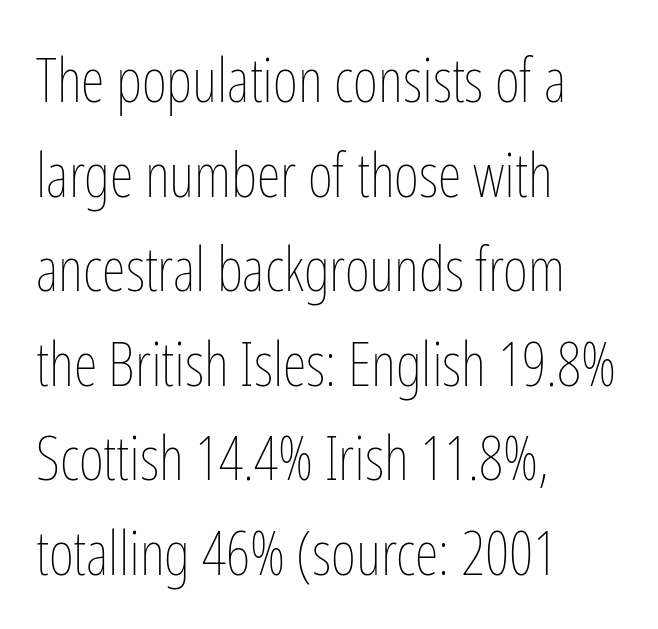
Q: Is the text bold? A: No.
Q: Is the text italic (slanted)? A: No, it is upright.
Q: Is the text underlined? A: No.
Q: How is the paragraph aligned? A: Left-aligned.
Q: Is the spacing between letters normal or unusually wide? A: Normal.
Q: Is the spacing between lines tight, normal or loose? A: Normal.
Q: Width (condensed, normal, or wide)? A: Condensed.
Q: Stroke contrast? A: Low.
Q: x-height? A: Medium.
Q: Monospaced? A: No.
